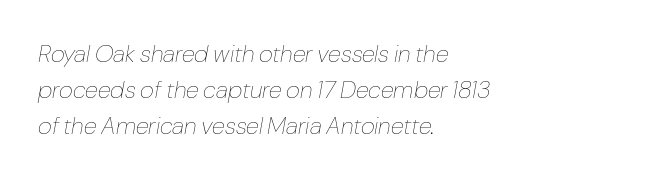
Q: Is the text bold? A: No.
Q: Is the text italic (slanted)? A: Yes, it leans right by about 10 degrees.
Q: Is the text underlined? A: No.
Q: How is the paragraph aligned? A: Left-aligned.
Q: Is the spacing between letters normal or unusually wide? A: Normal.
Q: Is the spacing between lines tight, normal or loose? A: Normal.
